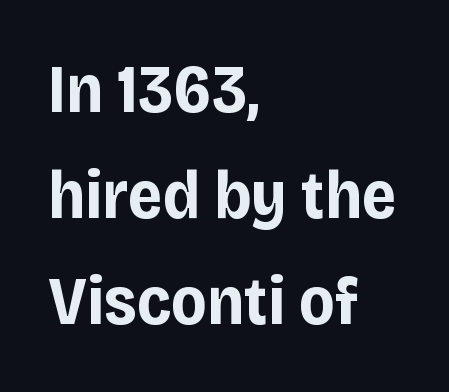
Baseline-to-baseline distance is the conventional proportion of letter height. Note the varied advance widths — an 'i' is clearly narrower than an 'm'. These lines are composed in type without serifs. Typographic density is high because the face is bold.
